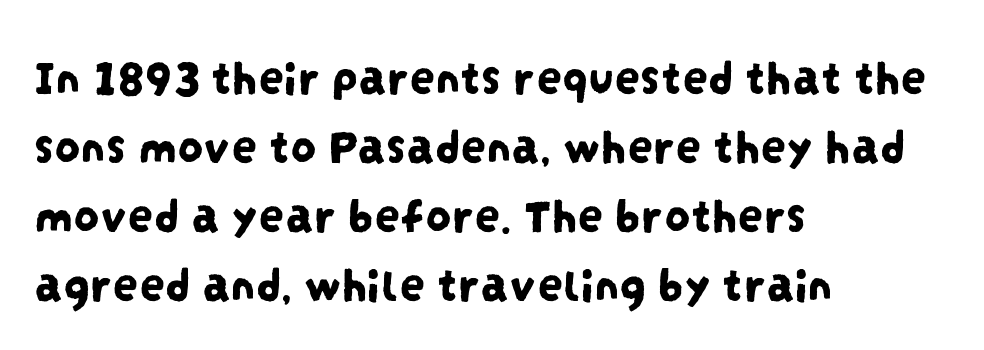
Q: Is the typeface a serif or a sans-serif typeface? A: Sans-serif.
Q: Is the text underlined? A: No.
Q: How is the paragraph aligned? A: Left-aligned.
Q: Is the spacing between letters normal or unusually wide? A: Normal.
Q: Is the spacing between lines tight, normal or loose? A: Normal.
Q: Width (condensed, normal, or wide)? A: Condensed.
Q: Stroke contrast? A: Low.
Q: x-height? A: Large.
Q: Monospaced? A: No.
